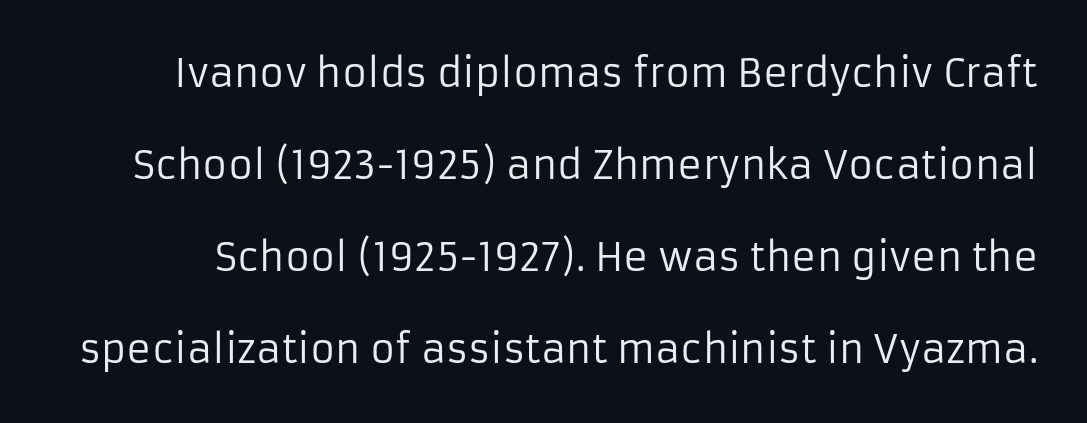
The image shows 38 px regular-weight sans-serif type, upright; set loose line spacing (2.42x), normal letter spacing, not underlined; low stroke contrast and a medium x-height.
